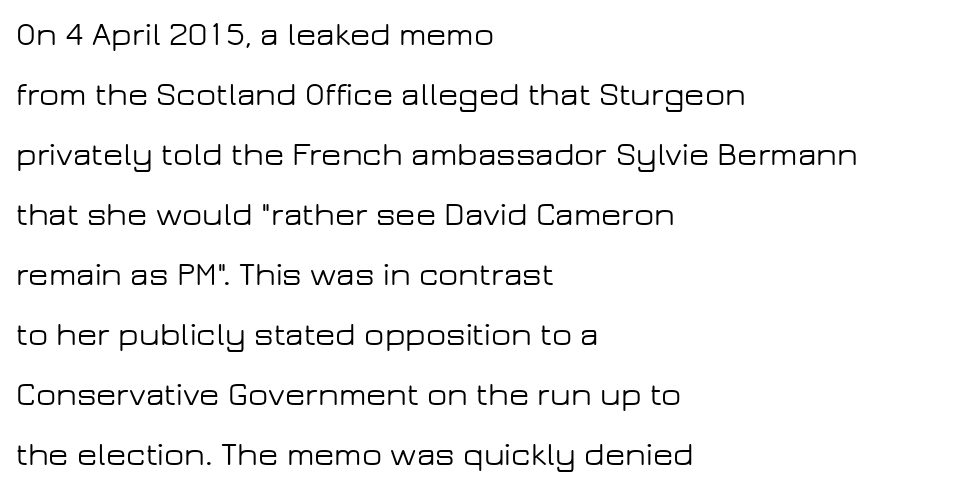
Inter-character spacing is left at the font's built-in metrics. Typographically, this falls in the sans-serif category. The baseline area is clear. These lines are set flush left with a ragged right edge. Italic? Not at all — the glyphs are vertical.
